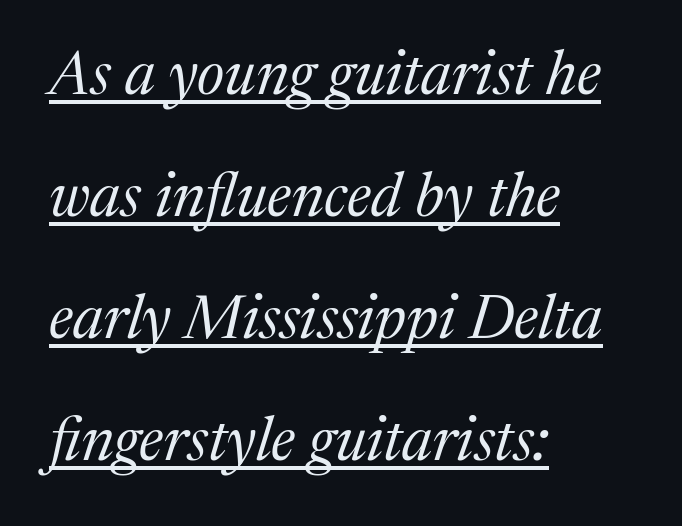
Q: Is the text bold? A: No.
Q: Is the text italic (slanted)? A: Yes, it leans right by about 17 degrees.
Q: Is the typeface a serif or a sans-serif typeface? A: Serif.
Q: Is the text underlined? A: Yes.
Q: How is the paragraph aligned? A: Left-aligned.
Q: Is the spacing between letters normal or unusually wide? A: Normal.
Q: Is the spacing between lines tight, normal or loose? A: Loose.
Q: Width (condensed, normal, or wide)? A: Normal.
Q: Stroke contrast? A: Medium.
Q: x-height? A: Medium.
Q: Monospaced? A: No.
